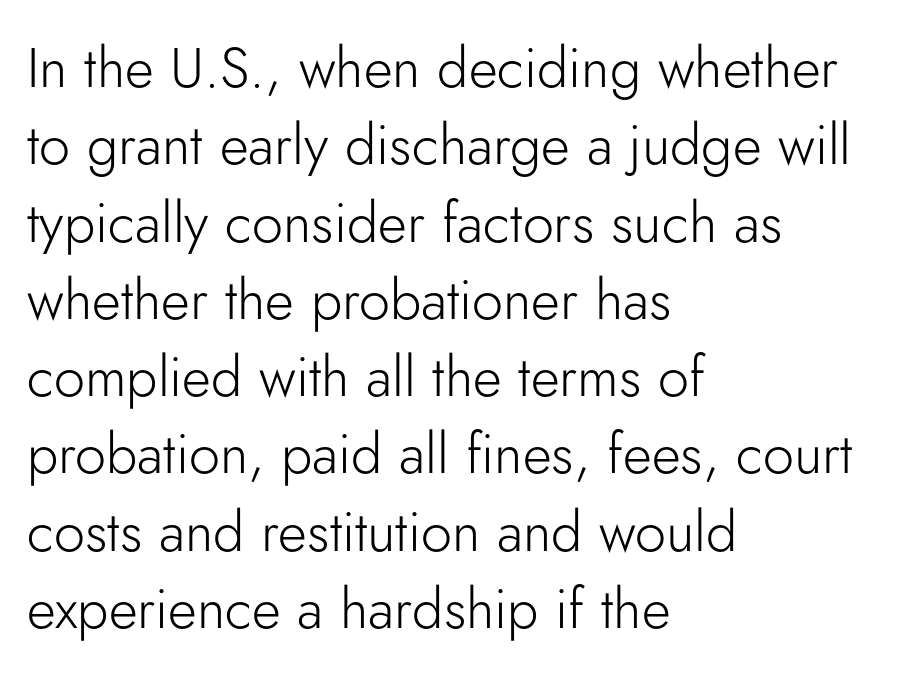
{"serif": "no", "italic": "no", "bold": "no", "weight": "light", "width": "normal", "stroke_contrast": "low", "x_height": "small", "monospaced": "no", "underline": "no", "align": "left", "line_spacing": "normal", "line_spacing_ratio": 1.38, "letter_spacing": "normal", "letter_spacing_em": 0.0, "glyph_px": 56}
